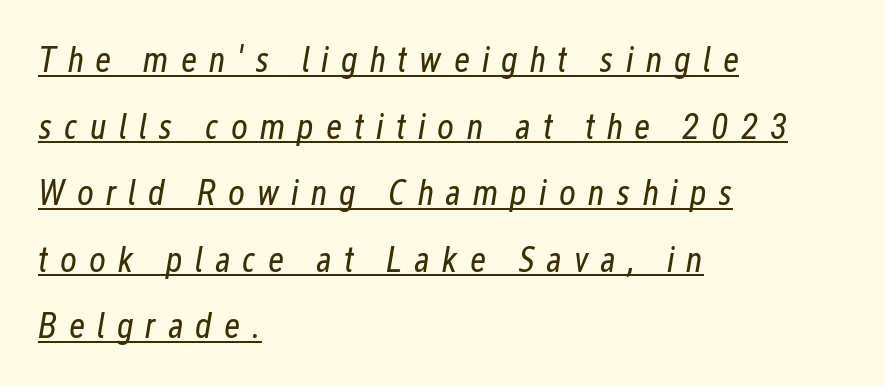
The image shows 36 px regular-weight, condensed type, italic (leaning right); set left-aligned, line spacing 1.85x, unusually wide letter spacing (+0.33 em), underlined; low stroke contrast and a medium x-height.
